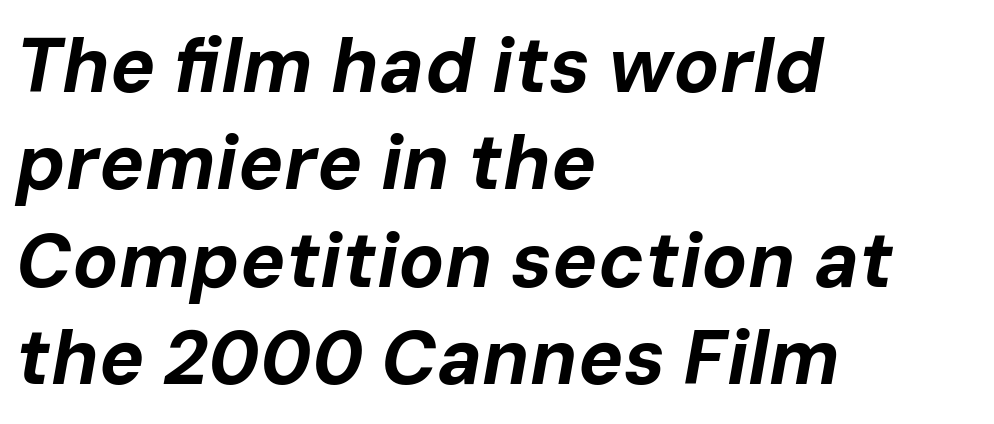
{"italic": "yes", "lean": "right", "slant_degrees": 10, "bold": "yes", "weight": "bold", "width": "normal", "stroke_contrast": "low", "x_height": "medium", "monospaced": "no", "underline": "no", "align": "left", "line_spacing": "normal", "line_spacing_ratio": 1.28, "letter_spacing": "normal", "letter_spacing_em": 0.0, "glyph_px": 76}
